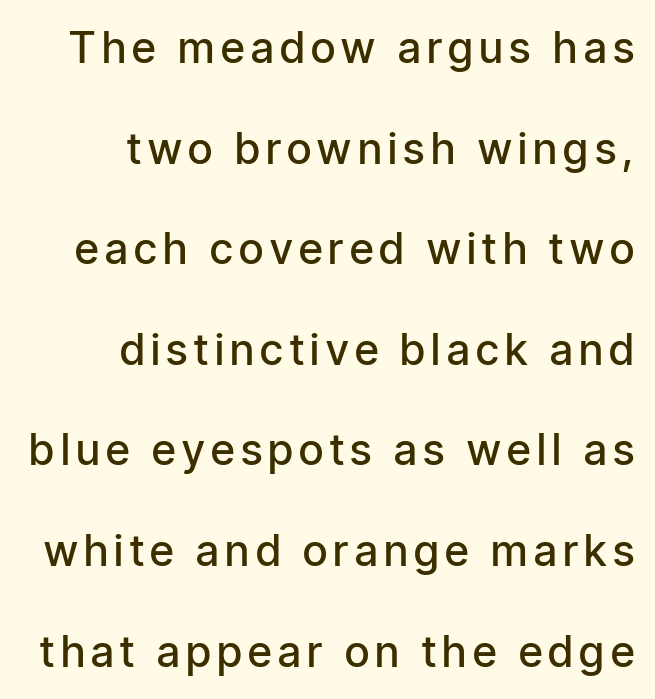
{"serif": "no", "italic": "no", "bold": "semi", "weight": "semibold", "width": "condensed", "stroke_contrast": "low", "x_height": "medium", "monospaced": "no", "underline": "no", "align": "right", "line_spacing": "loose", "line_spacing_ratio": 2.34, "glyph_px": 43}
